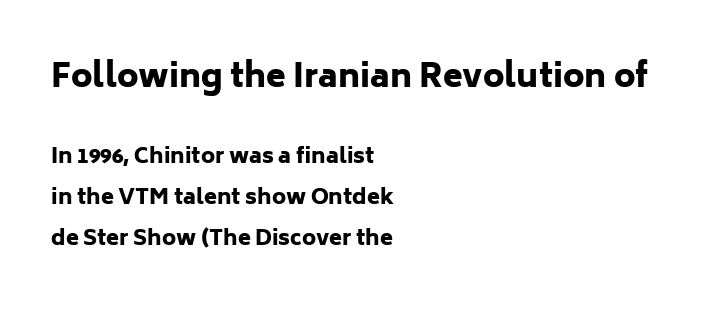
Q: Is the text bold? A: Yes.
Q: Is the text italic (slanted)? A: No, it is upright.
Q: Is the typeface a serif or a sans-serif typeface? A: Sans-serif.
Q: Is the text underlined? A: No.
Q: How is the paragraph aligned? A: Left-aligned.
Q: Is the spacing between letters normal or unusually wide? A: Normal.
Q: Is the spacing between lines tight, normal or loose? A: Loose.
Q: Which block of text is set in a larger size, the first (top) or the second (bottom)? A: The first (top) one.
Q: Width (condensed, normal, or wide)? A: Normal.
Q: Stroke contrast? A: Low.
Q: x-height? A: Medium.
Q: Monospaced? A: No.
